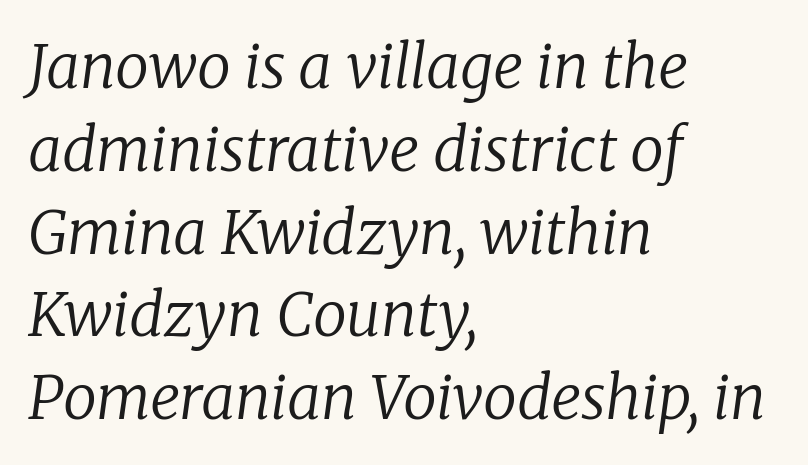
The rendering uses natural spacing where letterforms have individual widths. The designer left line spacing at the default. Leftover space on each line is placed entirely after the last word. The strokes carry an ordinary text weight at most. Is this a sans? No — the strokes have serifs.
